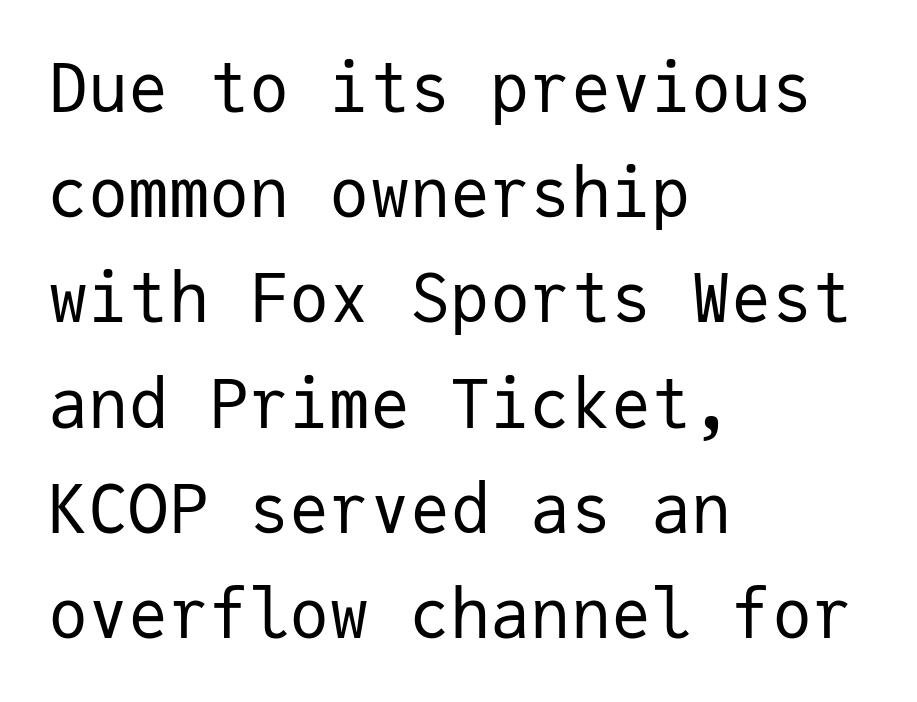
Glance below the letters and you will spot only blank space. A quiet, ordinary-to-light weight characterises the typeface. Observe the ordinary spacing: letters are neighbours, not strangers. The ragged edge is on the right, which tells us the setting is flush left.
